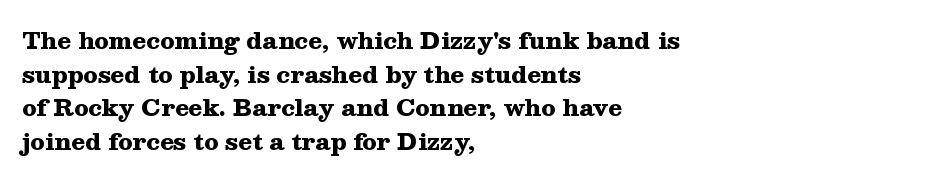
The image shows 23 px bold type, upright; set left-aligned, normal line spacing (1.46x), normal letter spacing, not underlined.
